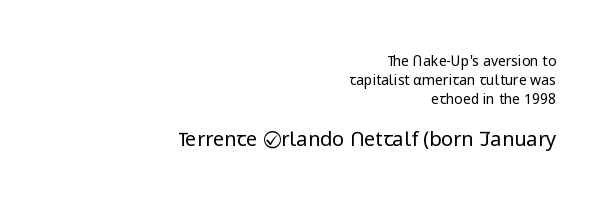
Q: Is the text bold? A: No.
Q: Is the text italic (slanted)? A: No, it is upright.
Q: Is the text underlined? A: No.
Q: How is the paragraph aligned? A: Right-aligned.
Q: Is the spacing between letters normal or unusually wide? A: Normal.
Q: Is the spacing between lines tight, normal or loose? A: Normal.
Q: Which block of text is set in a larger size, the first (top) or the second (bottom)? A: The second (bottom) one.
